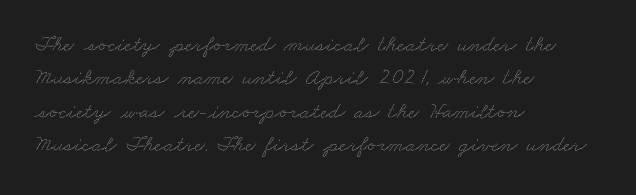
Q: Is the text underlined? A: No.
Q: How is the paragraph aligned? A: Left-aligned.
Q: Is the spacing between letters normal or unusually wide? A: Normal.
Q: Is the spacing between lines tight, normal or loose? A: Normal.
